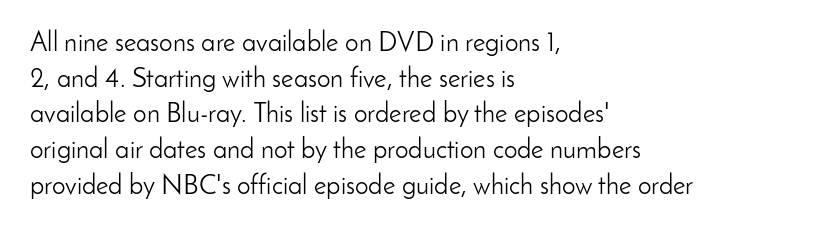
Notice how descenders clear the ascenders below comfortably — that's standard leading. Rule under the text: the space is simply empty. This rendering uses left alignment, leaving the right contour irregular. The type sits square on the baseline with zero lean. The font sits on the lighter half of the weight spectrum, regular included. The gaps between neighbouring characters are ordinary and unremarkable.
